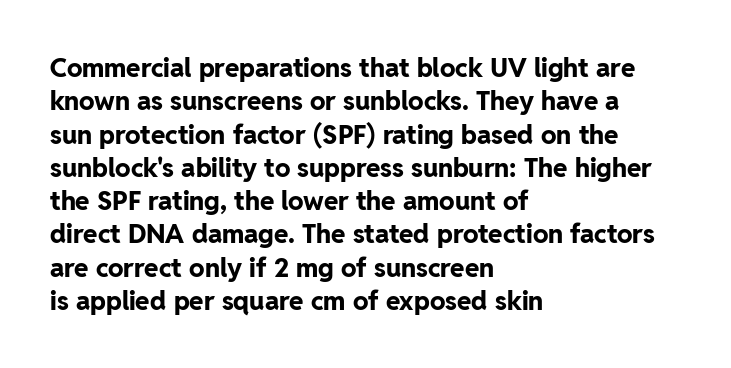
{"italic": "no", "bold": "yes", "underline": "no", "align": "left", "line_spacing": "normal", "line_spacing_ratio": 1.28, "letter_spacing": "normal", "letter_spacing_em": 0.0, "glyph_px": 26}
